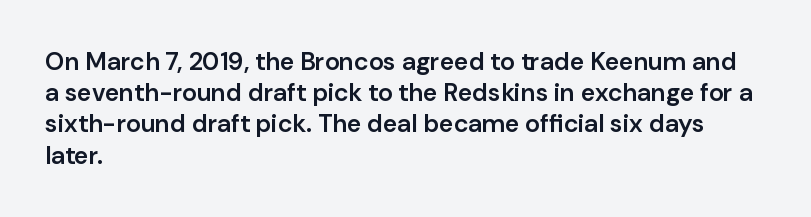
The vertical gap from one line to the next is medium. This sample is left-justified, so line endings fall wherever the words run out. Check under the words: just untouched page. Honestly, the letter spacing is just normal — you wouldn't notice it. Does the lettering tilt? It doesn't — this is upright. Typesetter's note: demi weight, one step under bold.
